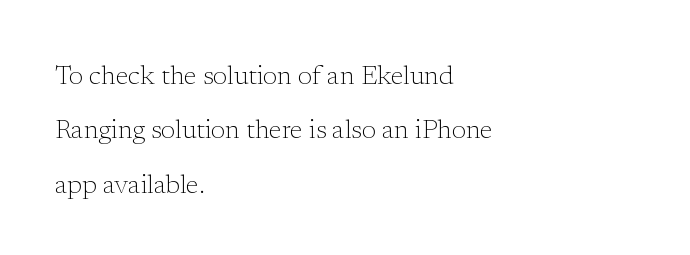
The specimen reads as upright at a glance. Standard letterfit; no display-style spreading of the glyphs. Short and long lines alike share a common starting point at left. Widely set lines give the paragraph a tall, airy silhouette. The area under the type is left untouched.
